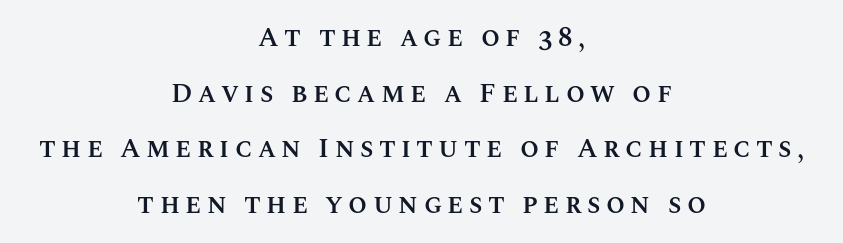
Compared with a flush-left layout, this one balances lines on the center instead. Check under the words: just untouched page. Display-style spreading of the glyphs; the letterfit is very open. This is the in-between weight designers call semibold or demi. Quick note: interline space is abundant. A roman cut, with each character standing at attention.
